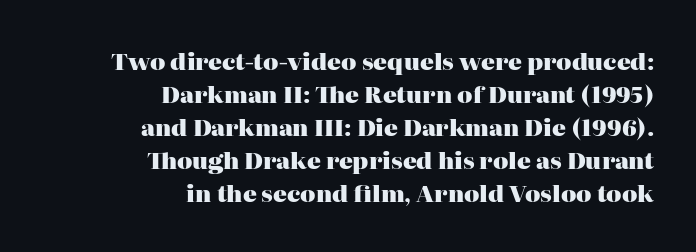
Q: Is the text bold? A: Yes.
Q: Is the text italic (slanted)? A: No, it is upright.
Q: Is the text underlined? A: No.
Q: How is the paragraph aligned? A: Right-aligned.
Q: Is the spacing between letters normal or unusually wide? A: Normal.
Q: Is the spacing between lines tight, normal or loose? A: Normal.
